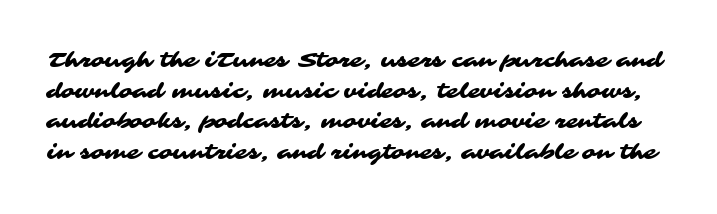
Q: Is the text underlined? A: No.
Q: Is the spacing between letters normal or unusually wide? A: Normal.
Q: Is the spacing between lines tight, normal or loose? A: Normal.
